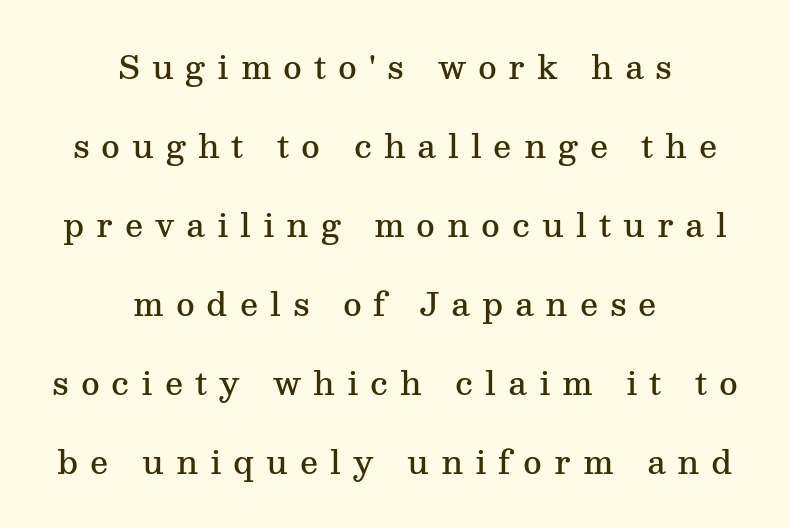
The image shows 32 px semibold serif type, upright; set centered, loose line spacing (2.47x), unusually wide letter spacing (+0.37 em), not underlined; medium stroke contrast and a medium x-height.
